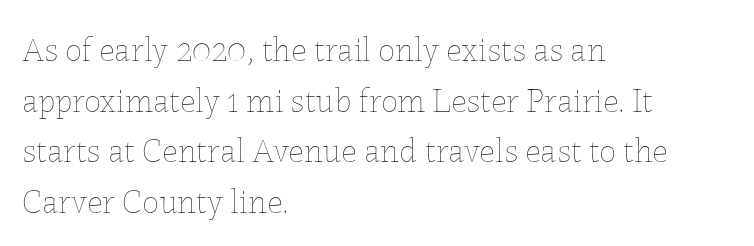
{"italic": "no", "bold": "no", "weight": "thin", "width": "normal", "stroke_contrast": "low", "x_height": "medium", "monospaced": "no", "underline": "no", "align": "left", "line_spacing": "normal", "line_spacing_ratio": 1.49, "letter_spacing": "normal", "letter_spacing_em": 0.0, "glyph_px": 34}
